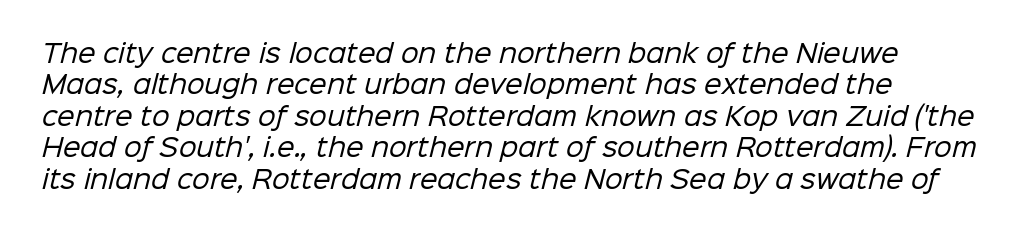
{"bold": "no", "underline": "no", "line_spacing": "normal", "line_spacing_ratio": 1.26, "letter_spacing": "normal", "letter_spacing_em": 0.0, "glyph_px": 25}
